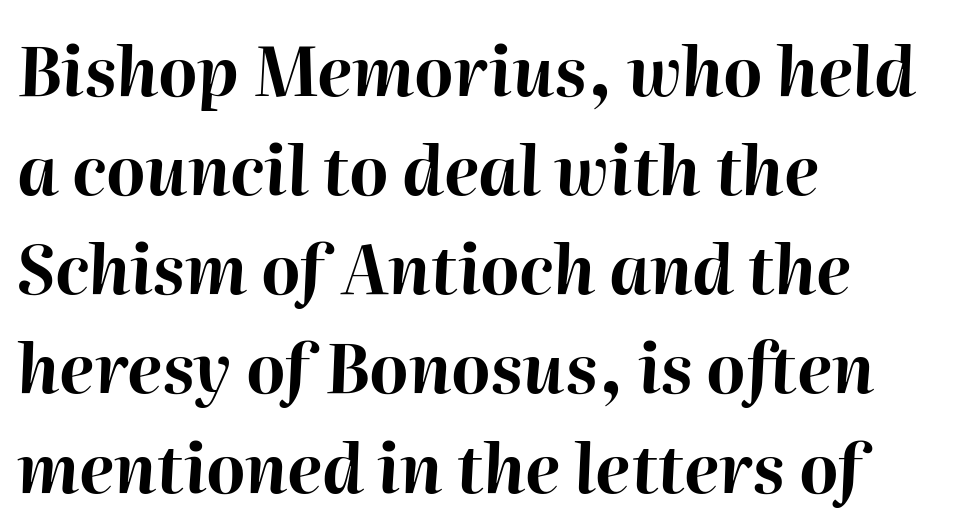
{"italic": "yes", "lean": "right", "slant_degrees": 2, "bold": "yes", "weight": "bold", "width": "normal", "stroke_contrast": "high", "x_height": "medium", "monospaced": "no", "underline": "no", "align": "left", "line_spacing": "normal", "line_spacing_ratio": 1.48, "letter_spacing": "normal", "letter_spacing_em": 0.0, "glyph_px": 67}
